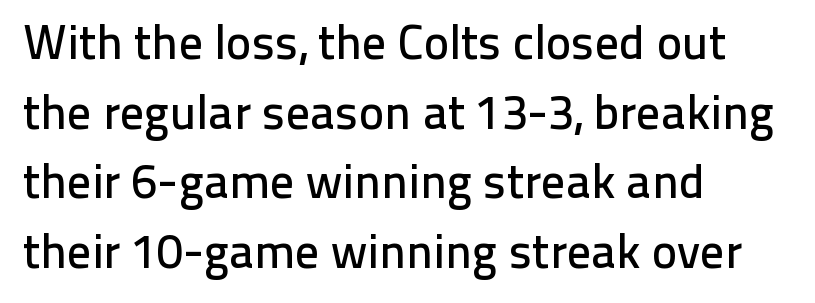
Q: Is the text italic (slanted)? A: No, it is upright.
Q: Is the typeface a serif or a sans-serif typeface? A: Sans-serif.
Q: Is the text underlined? A: No.
Q: How is the paragraph aligned? A: Left-aligned.
Q: Is the spacing between letters normal or unusually wide? A: Normal.
Q: Is the spacing between lines tight, normal or loose? A: Normal.
Q: Width (condensed, normal, or wide)? A: Normal.
Q: Stroke contrast? A: Low.
Q: x-height? A: Medium.
Q: Monospaced? A: No.
